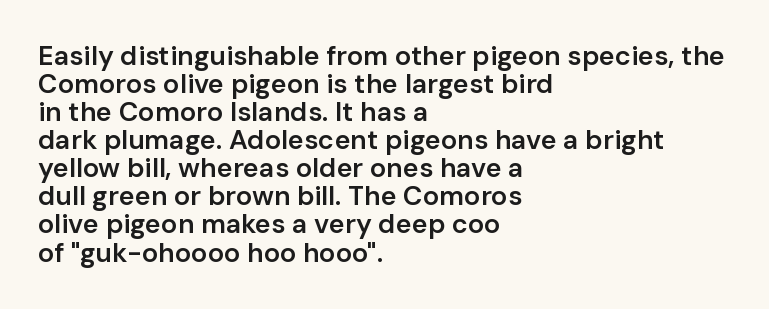
The image shows 27 px text type, upright; set left-aligned, tight line spacing (1.04x), normal letter spacing, not underlined.
